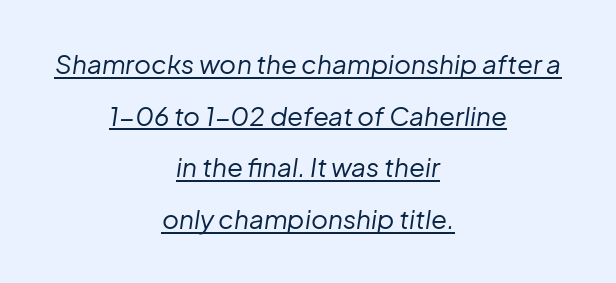
The image shows 26 px text type, italic (leaning right); set centered, loose line spacing (1.99x), normal letter spacing, underlined.
